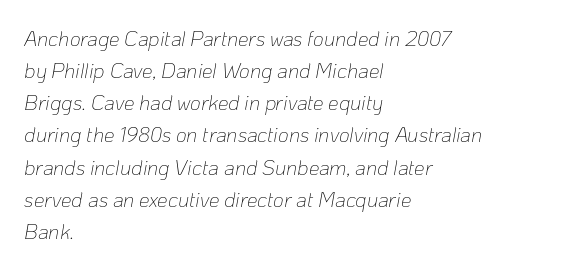
Q: Is the text bold? A: No.
Q: Is the text italic (slanted)? A: Yes, it leans right by about 10 degrees.
Q: Is the text underlined? A: No.
Q: How is the paragraph aligned? A: Left-aligned.
Q: Is the spacing between letters normal or unusually wide? A: Normal.
Q: Is the spacing between lines tight, normal or loose? A: Normal.
